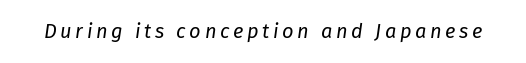
The rendering applies a slant to the glyphs. The gap between lines stays unmarked. Ink coverage per letter is moderate at most.
